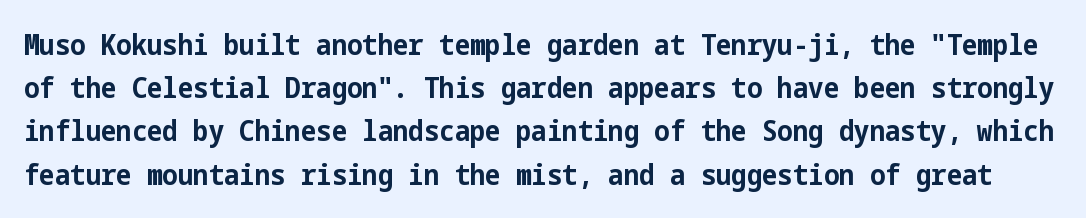
{"serif": "no", "italic": "no", "bold": "yes", "weight": "bold", "width": "condensed", "stroke_contrast": "low", "x_height": "medium", "underline": "no", "line_spacing": "normal", "line_spacing_ratio": 1.49, "letter_spacing": "normal", "letter_spacing_em": 0.0, "glyph_px": 29}
